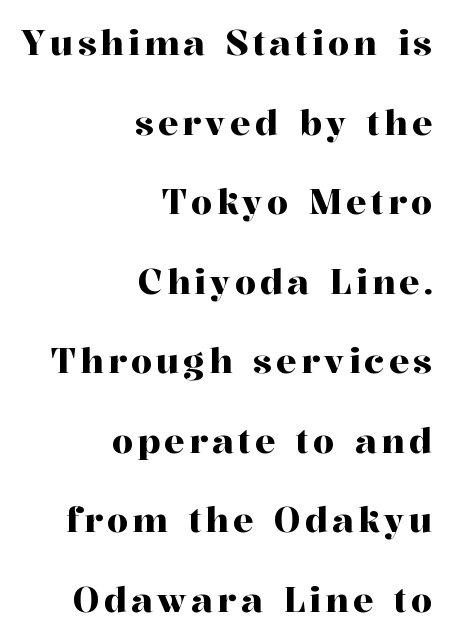
Q: Is the text italic (slanted)? A: No, it is upright.
Q: Is the typeface a serif or a sans-serif typeface? A: Serif.
Q: Is the text underlined? A: No.
Q: How is the paragraph aligned? A: Right-aligned.
Q: Is the spacing between lines tight, normal or loose? A: Loose.
Q: Width (condensed, normal, or wide)? A: Normal.
Q: Stroke contrast? A: High.
Q: x-height? A: Medium.
Q: Monospaced? A: No.
